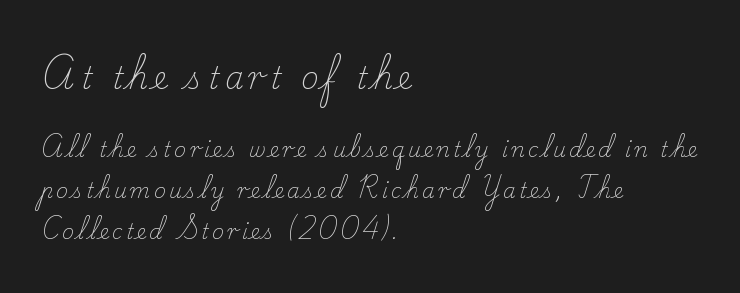
The image shows 30 px light serif type; set left-aligned, loose line spacing (2.05x), not underlined; the first (top) block is 1.5x larger; low stroke contrast and a small x-height.
